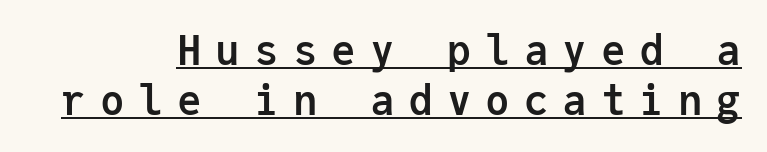
Q: Is the text bold? A: Yes.
Q: Is the text italic (slanted)? A: No, it is upright.
Q: Is the typeface a serif or a sans-serif typeface? A: Sans-serif.
Q: Is the text underlined? A: Yes.
Q: How is the paragraph aligned? A: Right-aligned.
Q: Is the spacing between letters normal or unusually wide? A: Unusually wide.
Q: Width (condensed, normal, or wide)? A: Normal.
Q: Stroke contrast? A: Low.
Q: x-height? A: Medium.
Q: Monospaced? A: Yes.
